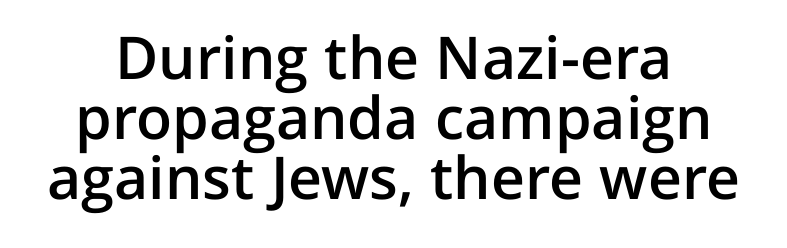
Q: Is the text bold? A: Semi-bold.
Q: Is the text italic (slanted)? A: No, it is upright.
Q: Is the typeface a serif or a sans-serif typeface? A: Sans-serif.
Q: Is the text underlined? A: No.
Q: How is the paragraph aligned? A: Centered.
Q: Is the spacing between letters normal or unusually wide? A: Normal.
Q: Is the spacing between lines tight, normal or loose? A: Tight.
Q: Width (condensed, normal, or wide)? A: Normal.
Q: Stroke contrast? A: Low.
Q: x-height? A: Medium.
Q: Monospaced? A: No.
